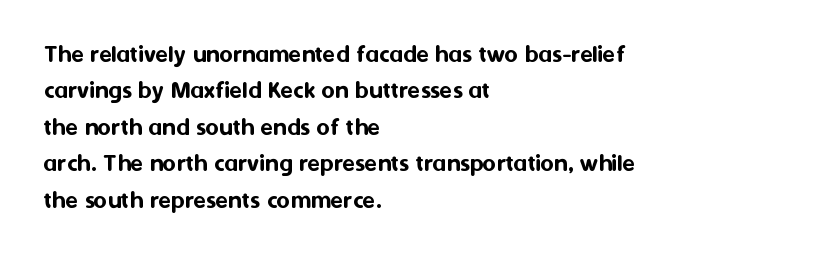
Q: Is the text italic (slanted)? A: No, it is upright.
Q: Is the text underlined? A: No.
Q: How is the paragraph aligned? A: Left-aligned.
Q: Is the spacing between letters normal or unusually wide? A: Normal.
Q: Is the spacing between lines tight, normal or loose? A: Normal.
